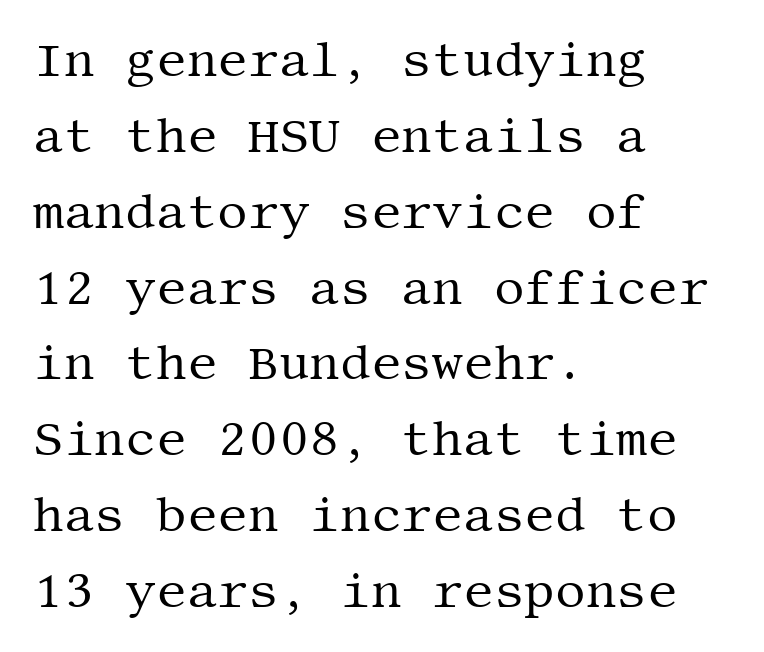
Q: Is the text bold? A: No.
Q: Is the text italic (slanted)? A: No, it is upright.
Q: Is the typeface a serif or a sans-serif typeface? A: Serif.
Q: Is the text underlined? A: No.
Q: How is the paragraph aligned? A: Left-aligned.
Q: Is the spacing between letters normal or unusually wide? A: Normal.
Q: Is the spacing between lines tight, normal or loose? A: Normal.
Q: Width (condensed, normal, or wide)? A: Normal.
Q: Stroke contrast? A: Medium.
Q: x-height? A: Large.
